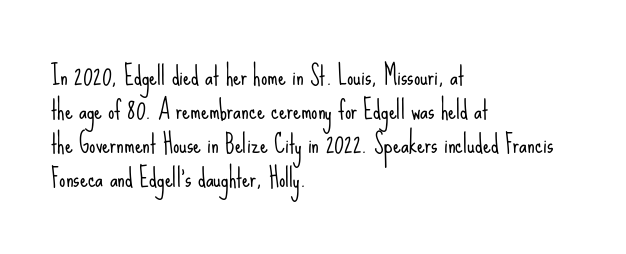
The image shows 25 px text type, upright; set left-aligned, normal line spacing (1.36x), normal letter spacing, not underlined.
